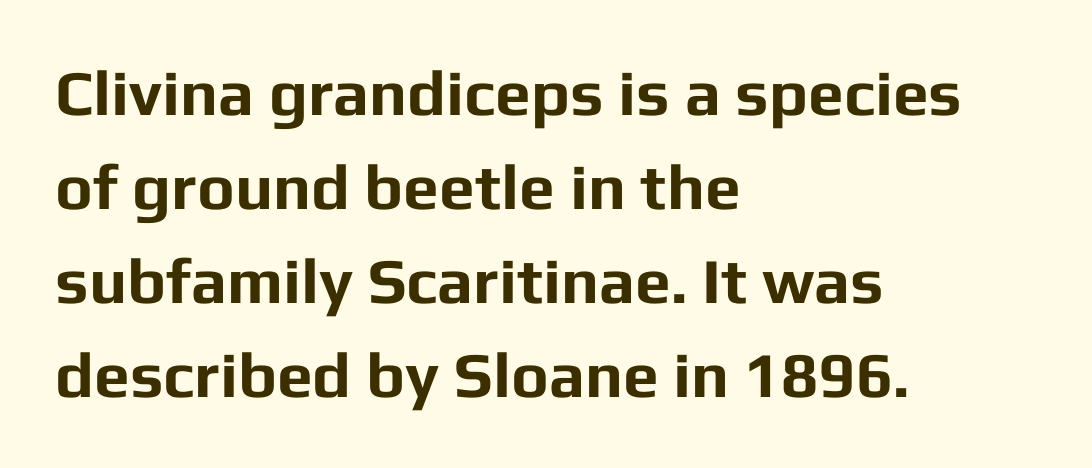
{"serif": "no", "italic": "no", "bold": "yes", "weight": "bold", "width": "normal", "stroke_contrast": "low", "x_height": "medium", "monospaced": "no", "underline": "no", "align": "left", "line_spacing": "normal", "line_spacing_ratio": 1.47, "letter_spacing": "normal", "letter_spacing_em": 0.0, "glyph_px": 64}
